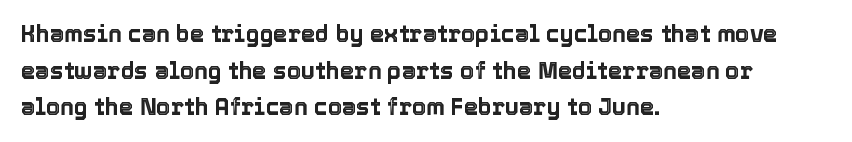
The image shows 23 px text type, upright; set left-aligned, normal line spacing (1.59x), normal letter spacing, not underlined.
